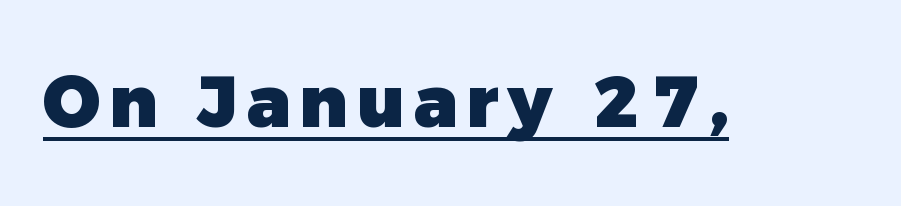
{"serif": "no", "bold": "yes", "weight": "heavy", "width": "normal", "x_height": "medium", "monospaced": "no", "underline": "yes", "glyph_px": 71}
